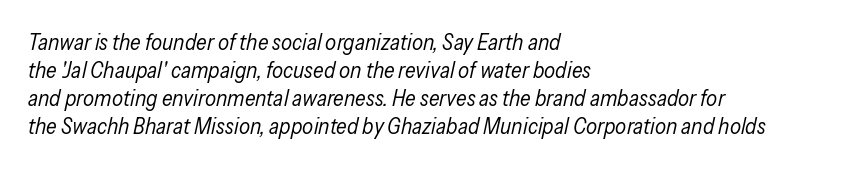
The image shows 22 px text type, italic (leaning right); set left-aligned, normal line spacing (1.28x), normal letter spacing, not underlined.
